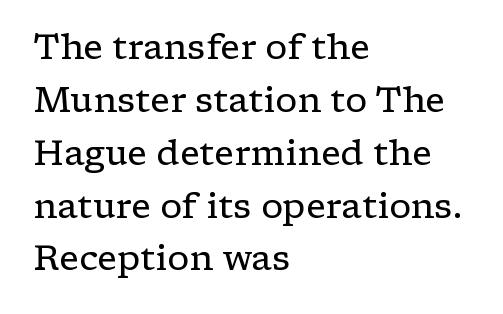
Q: Is the text bold? A: No.
Q: Is the text italic (slanted)? A: No, it is upright.
Q: Is the typeface a serif or a sans-serif typeface? A: Serif.
Q: Is the text underlined? A: No.
Q: How is the paragraph aligned? A: Left-aligned.
Q: Is the spacing between letters normal or unusually wide? A: Normal.
Q: Is the spacing between lines tight, normal or loose? A: Normal.
Q: Width (condensed, normal, or wide)? A: Wide.
Q: Stroke contrast? A: Low.
Q: x-height? A: Medium.
Q: Monospaced? A: No.
